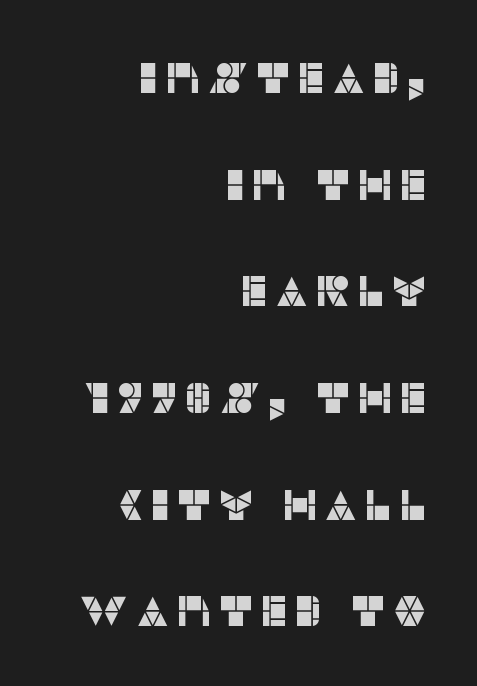
A typesetter would call this proportional, since set widths differ per character. This rendering employs a face without finishing strokes, i.e., a sans-serif. A typesetter would call this leading open, well beyond the default. The specimen reads as upright at a glance. These lines are set flush right with a ragged left edge. The baseline area is clear.
